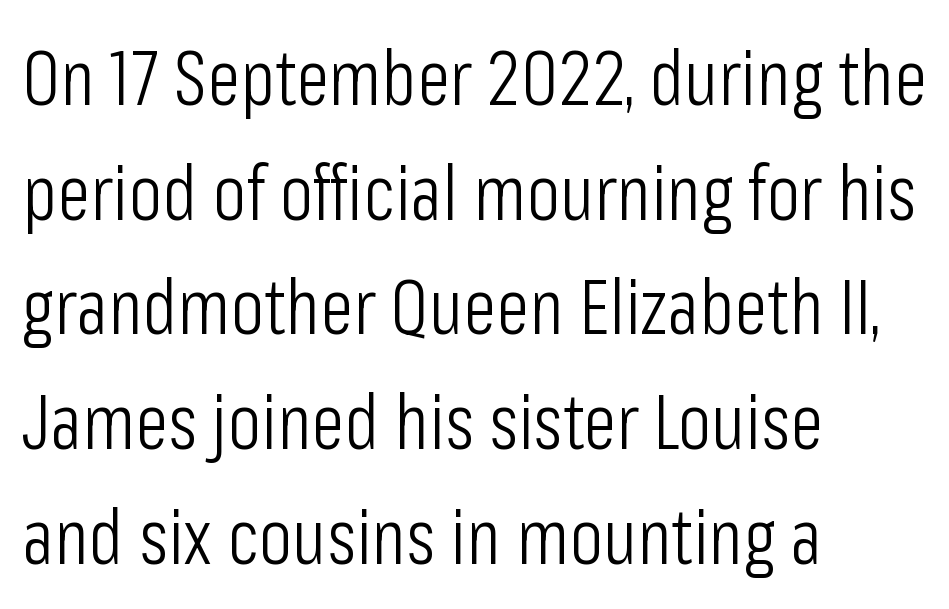
Q: Is the text bold? A: No.
Q: Is the text italic (slanted)? A: No, it is upright.
Q: Is the typeface a serif or a sans-serif typeface? A: Sans-serif.
Q: Is the text underlined? A: No.
Q: How is the paragraph aligned? A: Left-aligned.
Q: Is the spacing between letters normal or unusually wide? A: Normal.
Q: Is the spacing between lines tight, normal or loose? A: Normal.
Q: Width (condensed, normal, or wide)? A: Condensed.
Q: Stroke contrast? A: Low.
Q: x-height? A: Medium.
Q: Monospaced? A: No.
